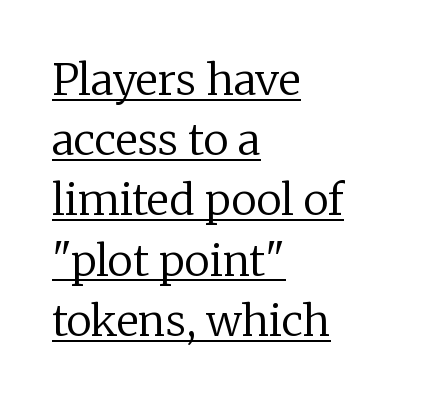
The image shows 43 px regular-weight serif type, upright; set left-aligned, normal line spacing (1.4x), normal letter spacing, underlined; low stroke contrast and a medium x-height.
